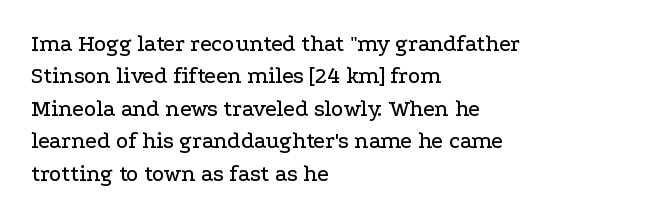
Q: Is the text italic (slanted)? A: No, it is upright.
Q: Is the text underlined? A: No.
Q: How is the paragraph aligned? A: Left-aligned.
Q: Is the spacing between letters normal or unusually wide? A: Normal.
Q: Is the spacing between lines tight, normal or loose? A: Normal.
